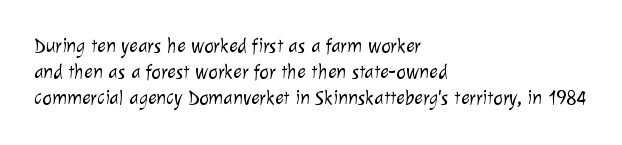
The image shows 20 px text type; set left-aligned, normal line spacing (1.31x), normal letter spacing, not underlined.
